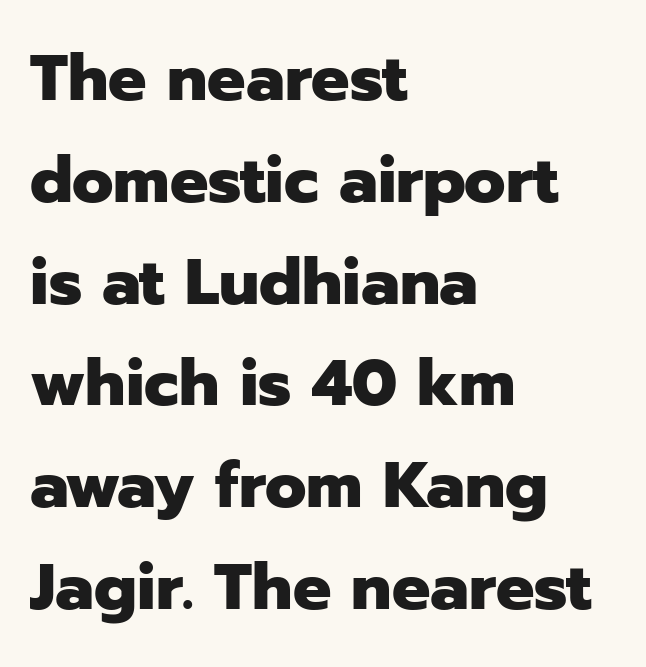
{"serif": "no", "italic": "no", "bold": "yes", "weight": "heavy", "width": "normal", "stroke_contrast": "low", "x_height": "medium", "monospaced": "no", "underline": "no", "align": "left", "line_spacing": "normal", "line_spacing_ratio": 1.59, "letter_spacing": "normal", "letter_spacing_em": 0.0, "glyph_px": 64}
